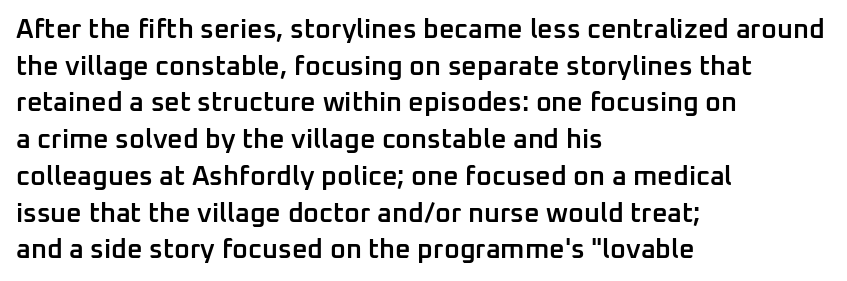
Q: Is the text bold? A: Semi-bold.
Q: Is the text italic (slanted)? A: No, it is upright.
Q: Is the text underlined? A: No.
Q: How is the paragraph aligned? A: Left-aligned.
Q: Is the spacing between letters normal or unusually wide? A: Normal.
Q: Is the spacing between lines tight, normal or loose? A: Normal.
